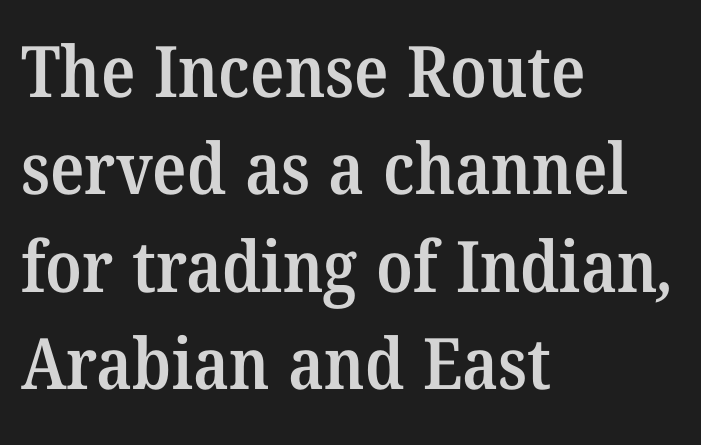
The image shows 71 px semibold serif type; set left-aligned, normal line spacing (1.37x), normal letter spacing, not underlined; medium stroke contrast and a medium x-height.
